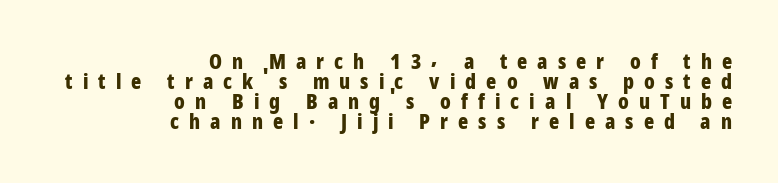
You can tell it's not italic because the verticals are truly vertical. Words appear elongated and porous because spacing is wide. A typesetter would call this leading minimal, almost set solid. Weight: bold. Each line ends at the same right margin while the left side varies.
